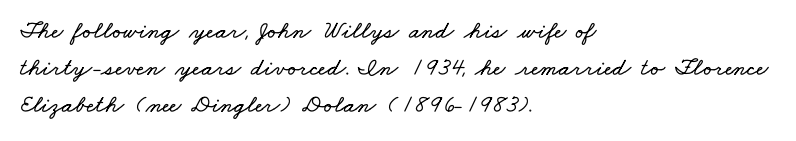
Q: Is the text underlined? A: No.
Q: How is the paragraph aligned? A: Left-aligned.
Q: Is the spacing between letters normal or unusually wide? A: Normal.
Q: Is the spacing between lines tight, normal or loose? A: Normal.
